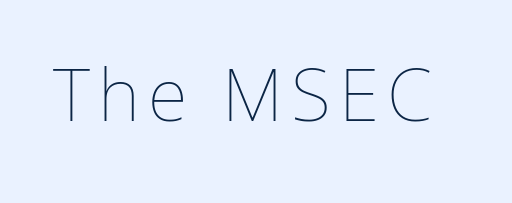
Q: Is the text bold? A: No.
Q: Is the text italic (slanted)? A: No, it is upright.
Q: Is the text underlined? A: No.
Q: Width (condensed, normal, or wide)? A: Normal.
Q: Stroke contrast? A: Low.
Q: x-height? A: Medium.
Q: Monospaced? A: No.
